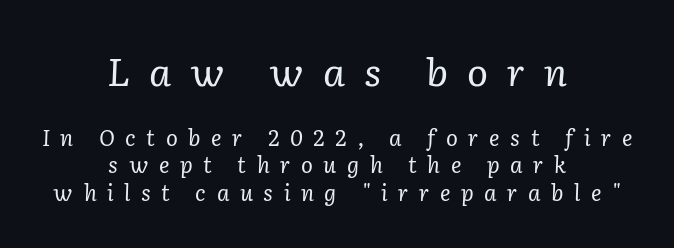
The image shows 39 px regular-weight serif type, italic (leaning right); set centered, normal line spacing (1.25x), unusually wide letter spacing (+0.48 em), not underlined; the first (top) block is 1.77x larger; low stroke contrast and a medium x-height.
